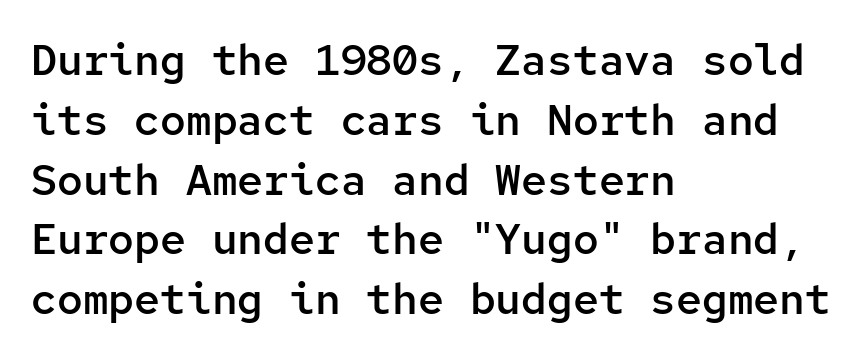
The image shows 43 px semibold sans-serif type, upright, monospaced; set left-aligned, normal line spacing (1.39x), normal letter spacing, not underlined; low stroke contrast and a medium x-height.
